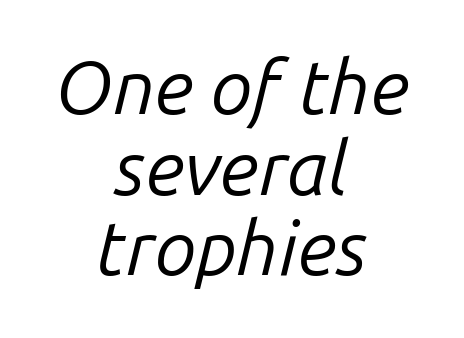
Q: Is the text bold? A: No.
Q: Is the text italic (slanted)? A: Yes, it leans right by about 14 degrees.
Q: Is the text underlined? A: No.
Q: How is the paragraph aligned? A: Centered.
Q: Is the spacing between letters normal or unusually wide? A: Normal.
Q: Is the spacing between lines tight, normal or loose? A: Tight.
Q: Width (condensed, normal, or wide)? A: Normal.
Q: Stroke contrast? A: Low.
Q: x-height? A: Medium.
Q: Monospaced? A: No.
